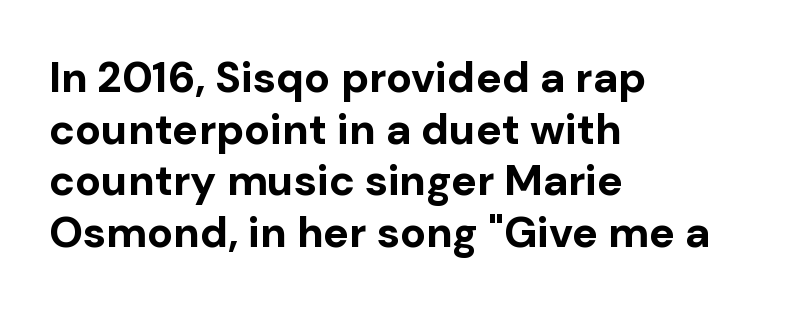
The image shows 43 px bold sans-serif type, upright; set left-aligned, line spacing 1.2x, normal letter spacing, not underlined; low stroke contrast and a medium x-height.
